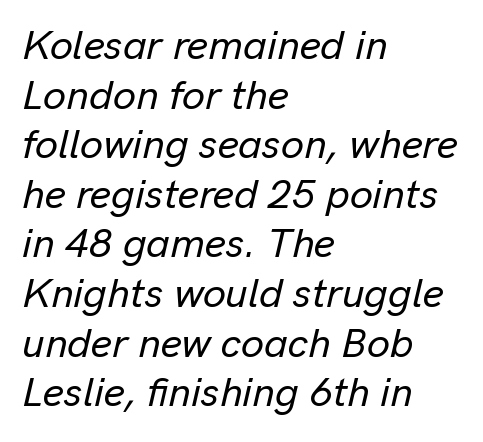
{"italic": "yes", "lean": "right", "slant_degrees": 13, "width": "normal", "stroke_contrast": "low", "x_height": "medium", "monospaced": "no", "underline": "no", "align": "left", "line_spacing_ratio": 1.21, "letter_spacing": "normal", "letter_spacing_em": 0.0, "glyph_px": 41}
